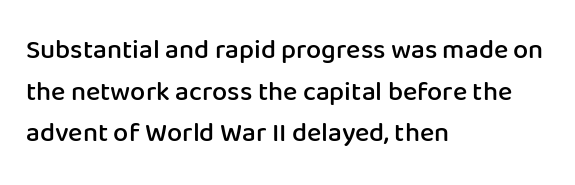
The foot of each line stays bare and open. Teacher's note: observe the even left margin — that is flush-left alignment. Summary of vertical rhythm: regular, with standard interline spacing. The typesetting leans somewhat heavy: a semibold. The lettering stays uniformly vertical, giving the passage a roman look.
